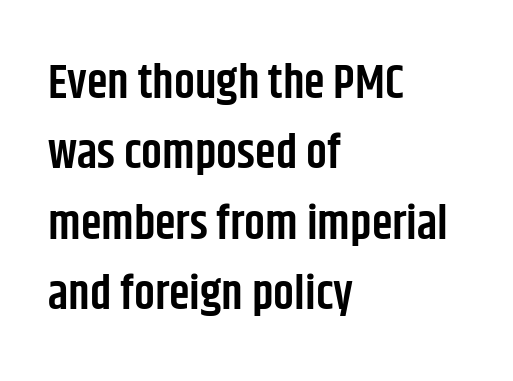
The image shows 47 px semibold, condensed sans-serif type, upright; set left-aligned, normal line spacing (1.5x), normal letter spacing, not underlined; low stroke contrast and a large x-height.
